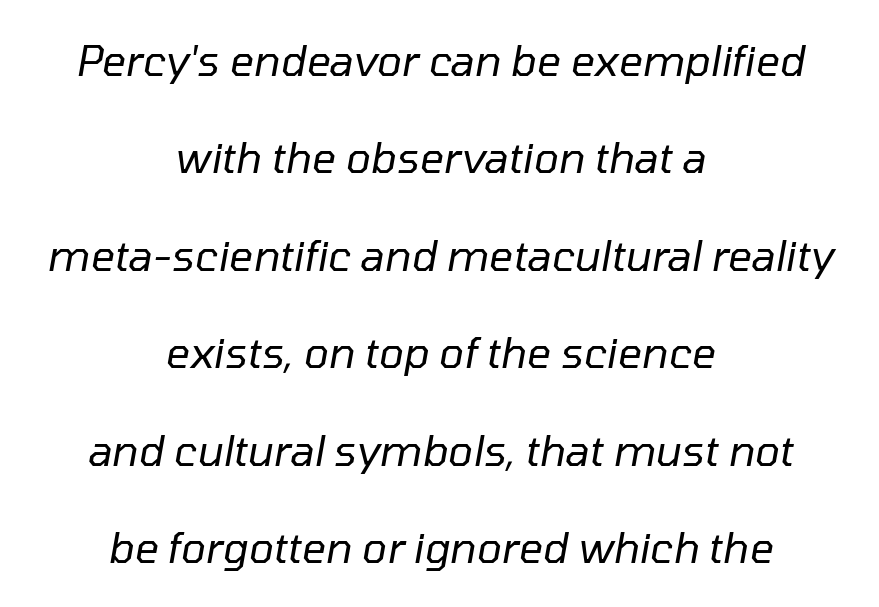
Q: Is the text bold? A: No.
Q: Is the text italic (slanted)? A: Yes, it leans right by about 10 degrees.
Q: Is the text underlined? A: No.
Q: How is the paragraph aligned? A: Centered.
Q: Is the spacing between letters normal or unusually wide? A: Normal.
Q: Is the spacing between lines tight, normal or loose? A: Loose.
Q: Width (condensed, normal, or wide)? A: Normal.
Q: Stroke contrast? A: Low.
Q: x-height? A: Medium.
Q: Monospaced? A: No.
